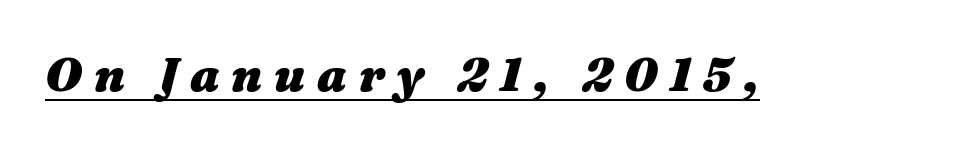
Observe the lean: these are italic letterforms. Note the varied advance widths — an 'i' is clearly narrower than an 'm'. Underlined type. How heavy is the stroke? Heavy — this is a bold.
